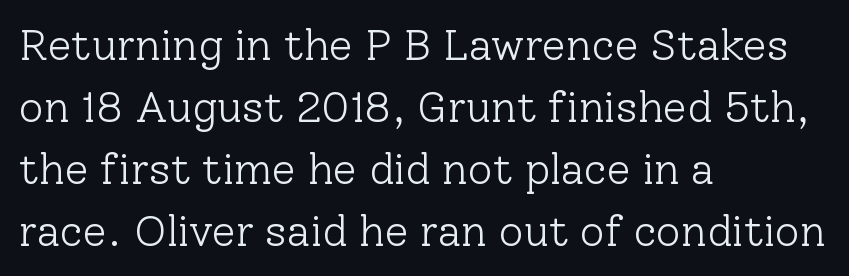
The image shows 43 px light serif type, upright; set left-aligned, normal line spacing (1.44x), normal letter spacing, not underlined; low stroke contrast and a medium x-height.
